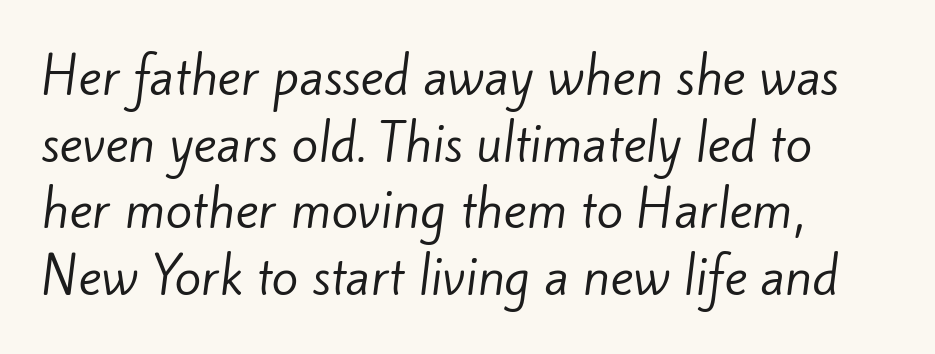
The font family rendered here belongs to the sans-serif group. The rag falls on the right side of this text block. Varying glyph widths throughout — classic text-font behaviour. Is the letter spacing exaggerated? No — it looks like the ordinary default. The space beneath each line is pristine and unruled. These lines sit exactly where default settings would place them.
